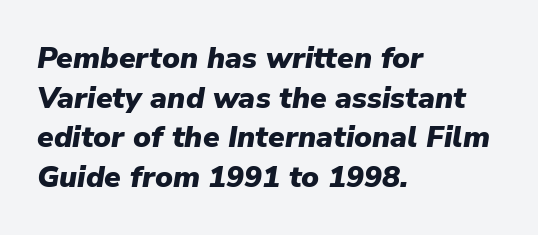
The image shows 30 px heavy type, italic (leaning right); set left-aligned, normal line spacing (1.32x), normal letter spacing, not underlined; low stroke contrast and a medium x-height.
